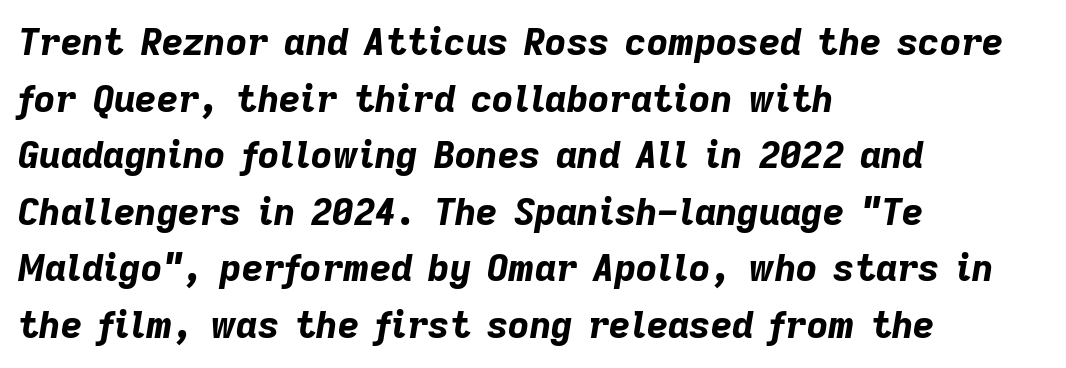
The image shows 37 px bold type, italic (leaning right); set left-aligned, normal line spacing (1.53x), normal letter spacing, not underlined; low stroke contrast and a medium x-height.
